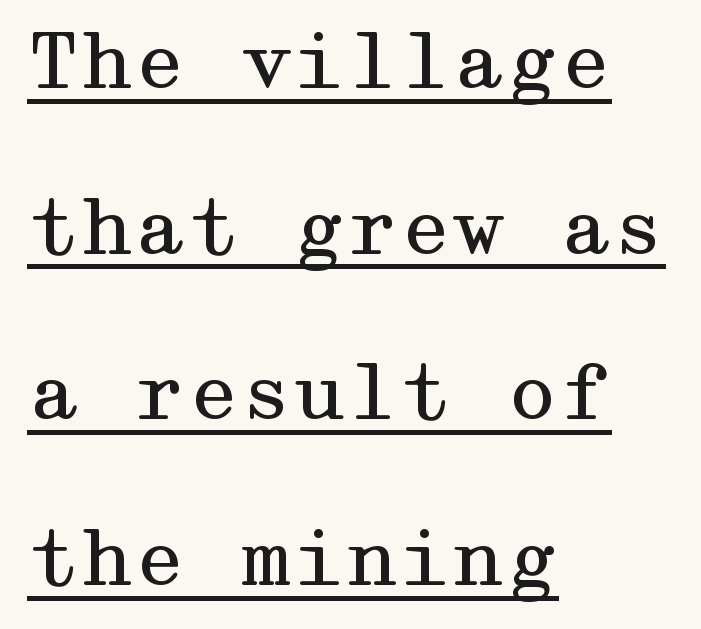
Caption: lettering with a line underneath. Letterform terminals end in serifs throughout the passage. The typesetter chose a ragged-right arrangement here. Notice how the stems are strictly vertical — no italics here. A light-to-regular cut is what we see here. Does the leading feel generous? Absolutely, it's lavish.
